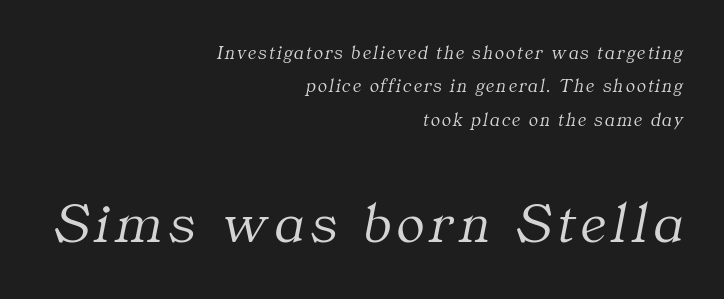
Q: Is the text bold? A: No.
Q: Is the text italic (slanted)? A: Yes, it leans right by about 11 degrees.
Q: Is the typeface a serif or a sans-serif typeface? A: Serif.
Q: Is the text underlined? A: No.
Q: How is the paragraph aligned? A: Right-aligned.
Q: Which block of text is set in a larger size, the first (top) or the second (bottom)? A: The second (bottom) one.
Q: Width (condensed, normal, or wide)? A: Normal.
Q: Stroke contrast? A: Medium.
Q: x-height? A: Medium.
Q: Monospaced? A: No.
